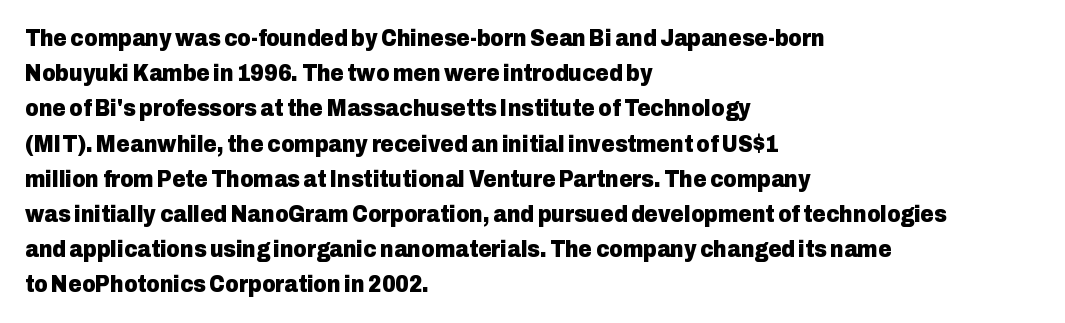
The image shows 23 px bold type, upright; set left-aligned, normal line spacing (1.53x), normal letter spacing, not underlined.
